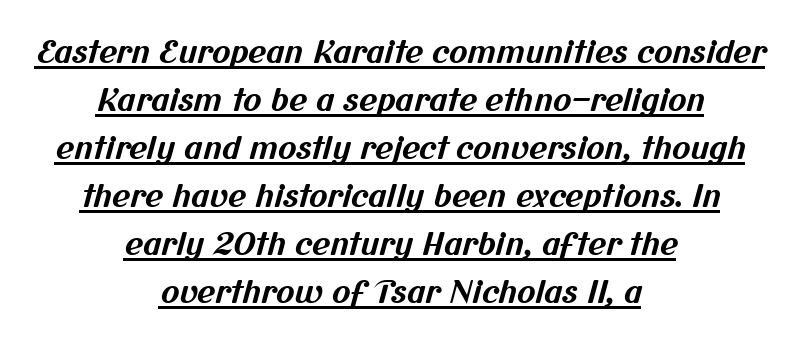
Proportional: the letters do not fall into vertical columns. The face used here appears with an underline applied. Caption: standard tracking, unaltered. Teacher's note: observe the equal gaps on both sides — that is centered alignment.
